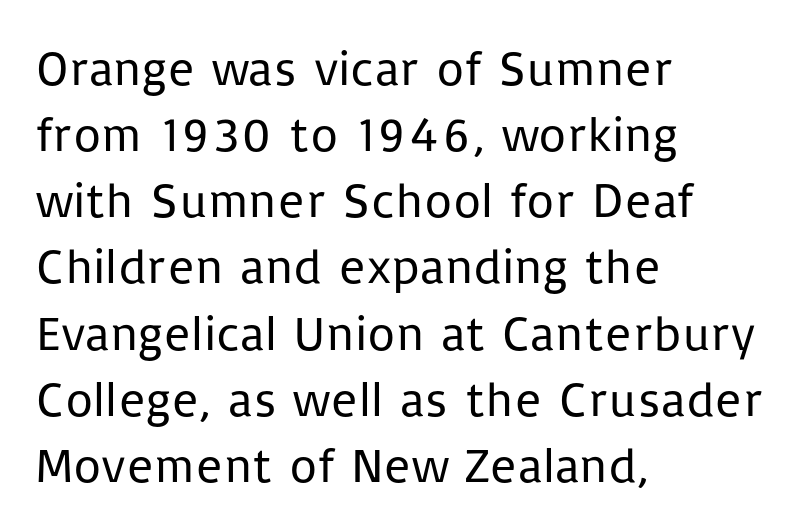
Q: Is the text bold? A: No.
Q: Is the text italic (slanted)? A: No, it is upright.
Q: Is the typeface a serif or a sans-serif typeface? A: Sans-serif.
Q: Is the text underlined? A: No.
Q: How is the paragraph aligned? A: Left-aligned.
Q: Is the spacing between letters normal or unusually wide? A: Normal.
Q: Is the spacing between lines tight, normal or loose? A: Normal.
Q: Width (condensed, normal, or wide)? A: Normal.
Q: Stroke contrast? A: Low.
Q: x-height? A: Medium.
Q: Monospaced? A: No.
